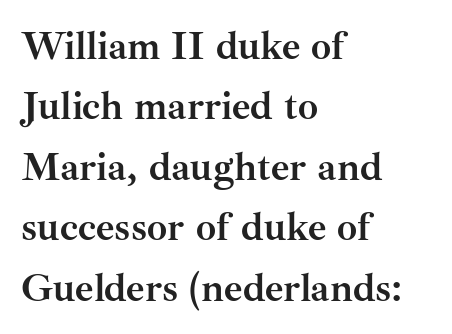
{"serif": "yes", "italic": "no", "bold": "yes", "weight": "semibold", "width": "normal", "stroke_contrast": "medium", "x_height": "small", "monospaced": "no", "underline": "no", "align": "left", "line_spacing": "normal", "line_spacing_ratio": 1.51, "letter_spacing": "normal", "letter_spacing_em": 0.0, "glyph_px": 40}
